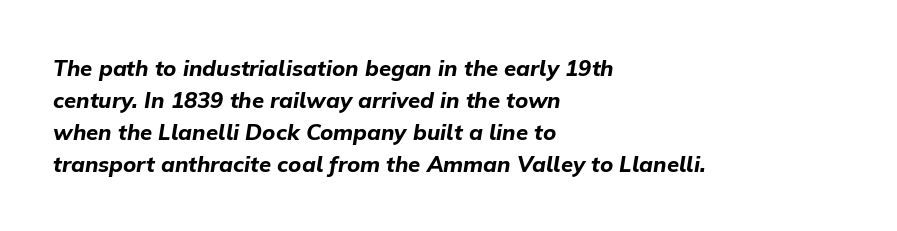
The glyphs have the mass of a bold cut. The lines are quadded left. Here the glyphs are tracked normally, forming tight word shapes. Quick note: interline space is typical.
